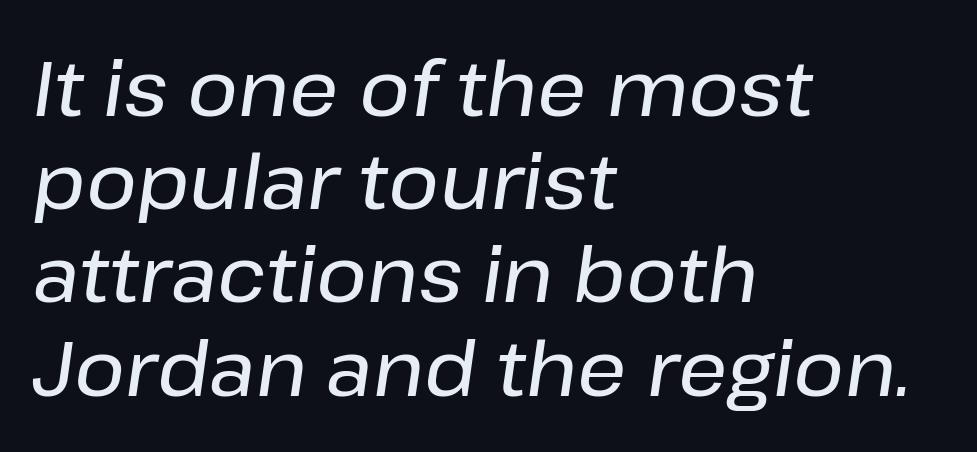
Quick note: italic. Words float on clear page, feet unadorned. The letters sit at their default tracking, neither squeezed nor spread. Reading down the block, your eye returns to a fixed left position each line. Spacing verdict: proportional, widths tailored to each character.
